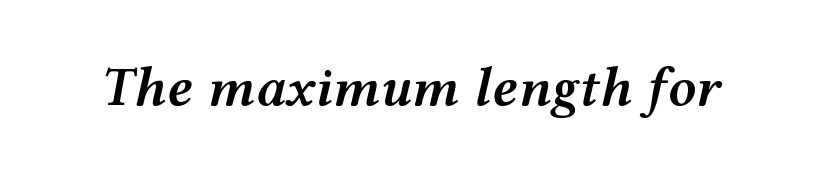
{"italic": "yes", "lean": "right", "slant_degrees": 12, "bold": "semi", "weight": "semibold", "width": "wide", "stroke_contrast": "medium", "x_height": "medium", "monospaced": "no", "underline": "no", "letter_spacing": "normal", "letter_spacing_em": 0.0, "glyph_px": 56}
